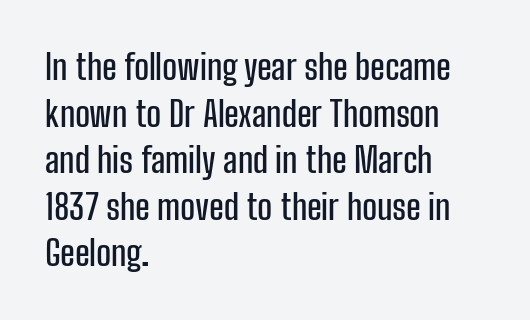
{"serif": "no", "italic": "no", "width": "condensed", "stroke_contrast": "low", "x_height": "medium", "monospaced": "no", "underline": "no", "align": "left", "line_spacing": "normal", "line_spacing_ratio": 1.33, "letter_spacing": "normal", "letter_spacing_em": 0.0, "glyph_px": 35}
